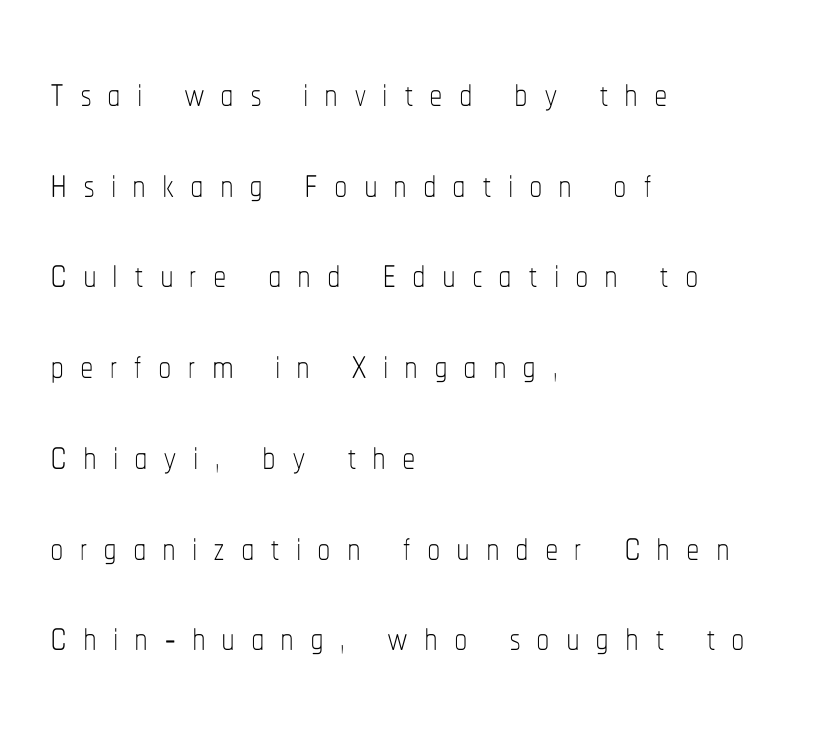
Q: Is the text bold? A: No.
Q: Is the text italic (slanted)? A: No, it is upright.
Q: Is the text underlined? A: No.
Q: How is the paragraph aligned? A: Left-aligned.
Q: Is the spacing between letters normal or unusually wide? A: Unusually wide.
Q: Is the spacing between lines tight, normal or loose? A: Normal.
Q: Width (condensed, normal, or wide)? A: Condensed.
Q: Stroke contrast? A: Low.
Q: x-height? A: Medium.
Q: Monospaced? A: No.
